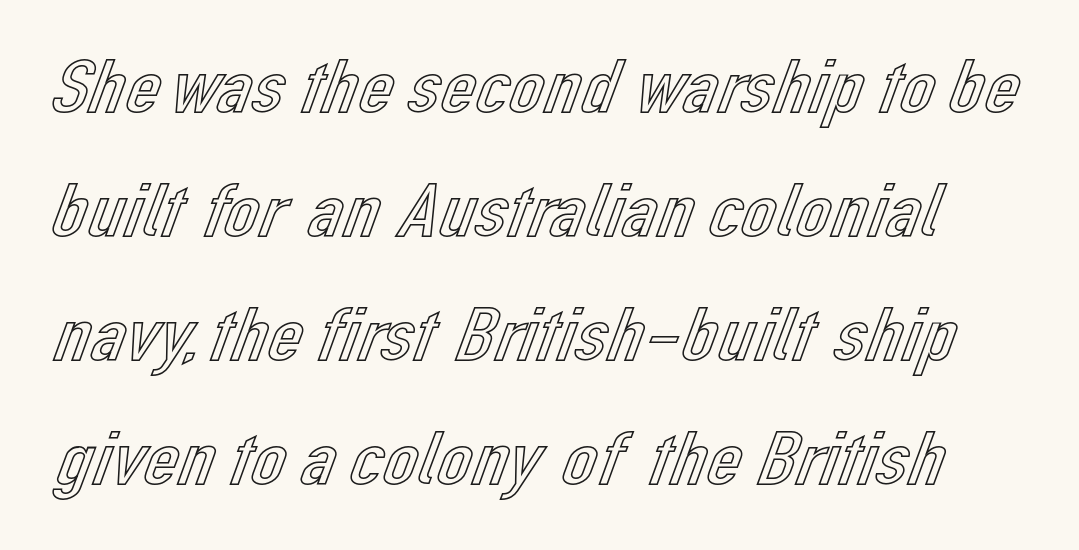
{"width": "normal", "x_height": "medium", "monospaced": "no", "underline": "no", "line_spacing": "normal", "line_spacing_ratio": 1.59, "letter_spacing": "normal", "letter_spacing_em": 0.0, "glyph_px": 78}
